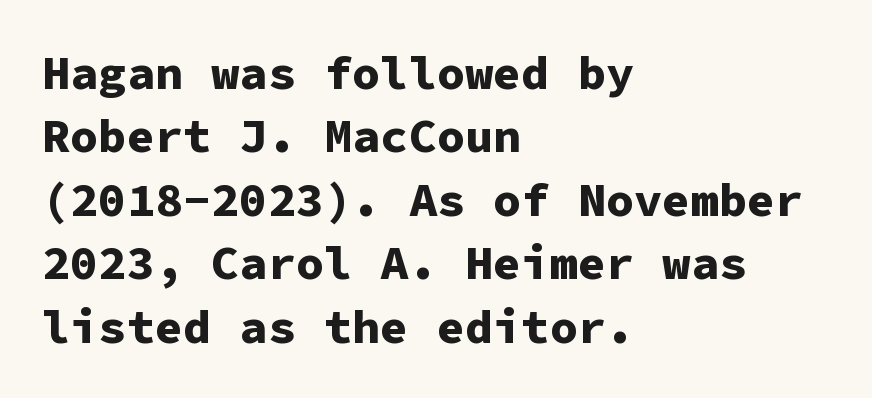
The image shows 47 px bold sans-serif type, upright, monospaced; set left-aligned, normal line spacing (1.35x), normal letter spacing, not underlined; low stroke contrast and a medium x-height.
